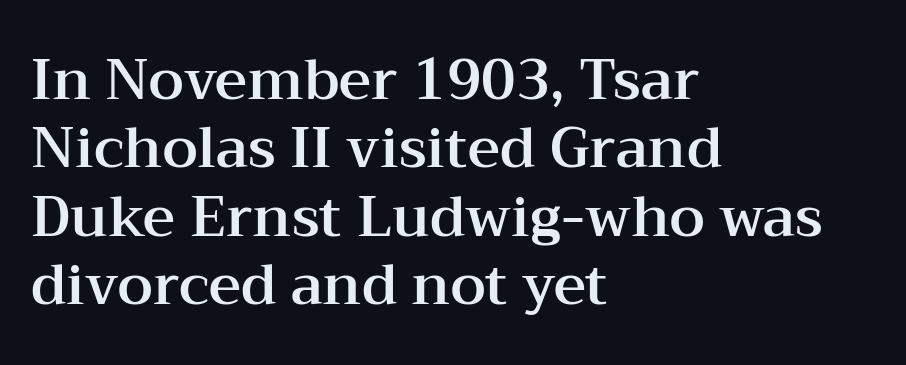
Designer's note — italics off, roman on. Observe the serifs anchoring each vertical stroke in this sample. The passage shown is typed in a proportional face where columns would drift. All the whitespace from short lines collects on the right.
